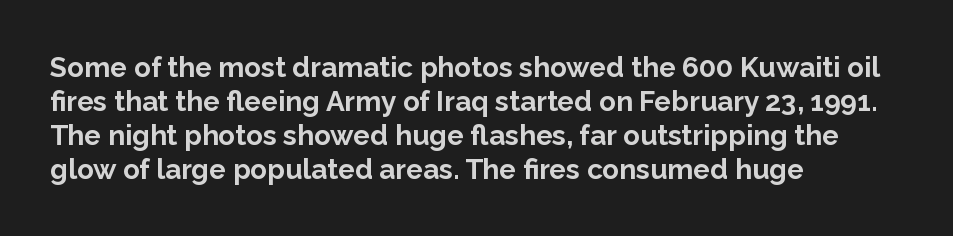
The image shows 28 px bold sans-serif type, upright; set left-aligned, line spacing 1.21x, normal letter spacing, not underlined; low stroke contrast and a medium x-height.
